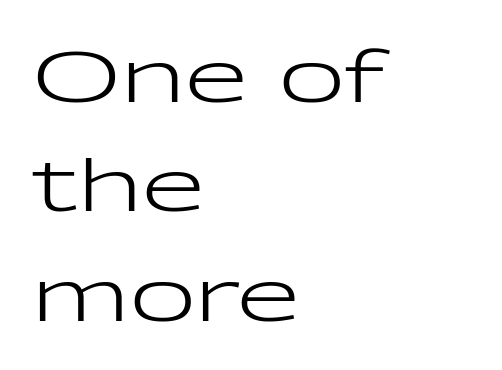
Default kerning and tracking; the words read as compact shapes. This block has exactly the height ordinary leading produces. This is roman type, the default non-slanted kind. Vertical stems look standard width or narrower in stroke.
